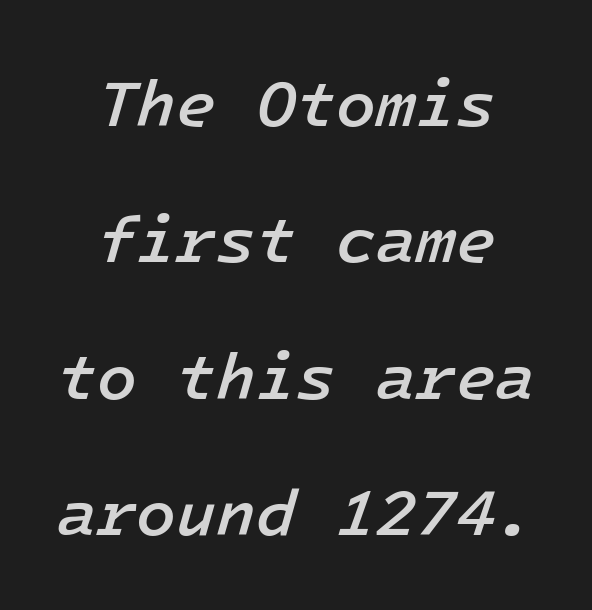
This block would shrink considerably if given ordinary leading; it's expanded now. The letters are slanted; this is an italic face. This rendering uses center alignment, leaving both contours irregular but symmetric. Short note: letters normally spaced. The passage shown is not underscored anywhere.
